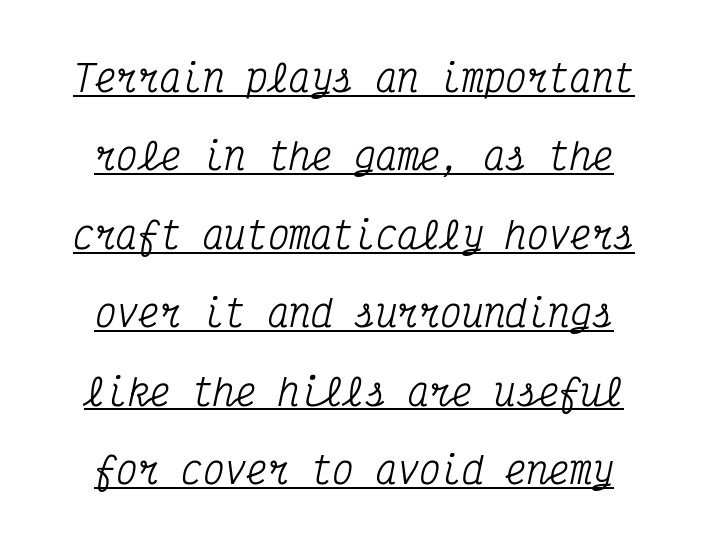
The image shows 36 px condensed serif type, italic (leaning right), monospaced; set loose line spacing (2.18x), normal letter spacing, underlined; medium stroke contrast and a medium x-height.
